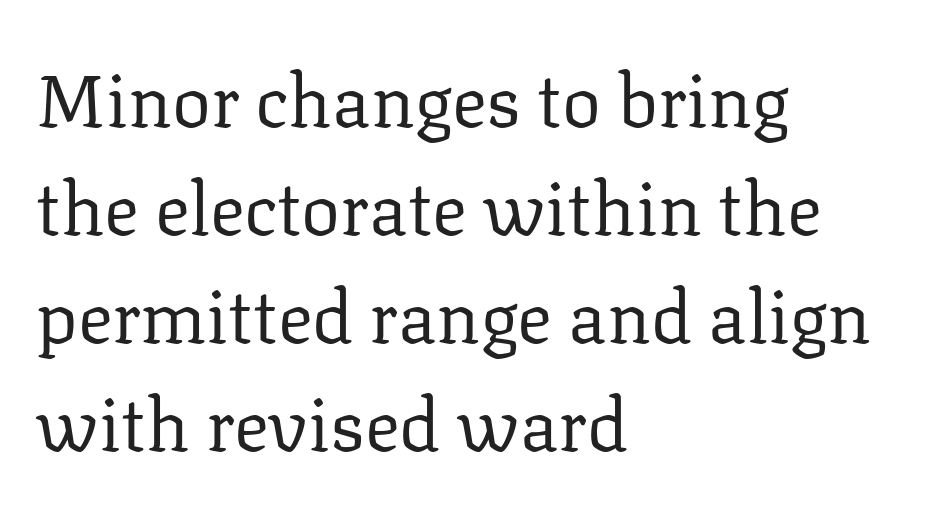
{"serif": "yes", "italic": "no", "bold": "no", "weight": "regular", "width": "normal", "stroke_contrast": "low", "x_height": "medium", "monospaced": "no", "underline": "no", "align": "left", "line_spacing": "normal", "line_spacing_ratio": 1.48, "letter_spacing": "normal", "letter_spacing_em": 0.0, "glyph_px": 73}
